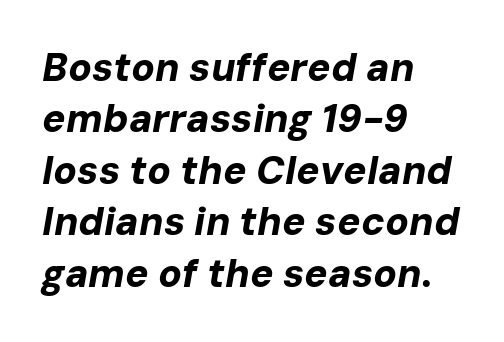
Just letters on the line, the space beneath them empty. The rendering anchors every line to the left-hand side. Notice how thick the strokes are: this is what a full bold looks like. Every character sits at an angle, as italics do. The passage shown is typed in a proportional face where columns would drift.
